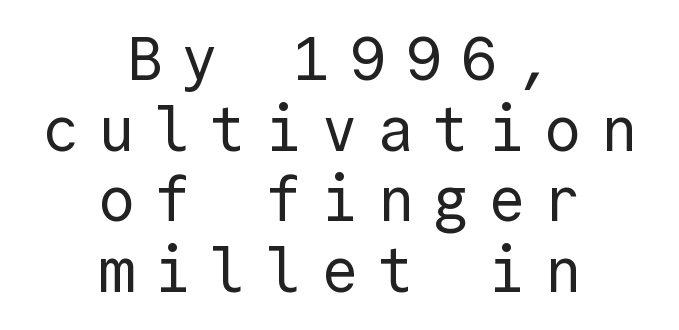
{"serif": "no", "italic": "no", "bold": "no", "weight": "regular", "width": "normal", "x_height": "medium", "monospaced": "yes", "underline": "no", "align": "center", "line_spacing": "tight", "line_spacing_ratio": 1.14, "letter_spacing": "wide", "letter_spacing_em": 0.3, "glyph_px": 62}
